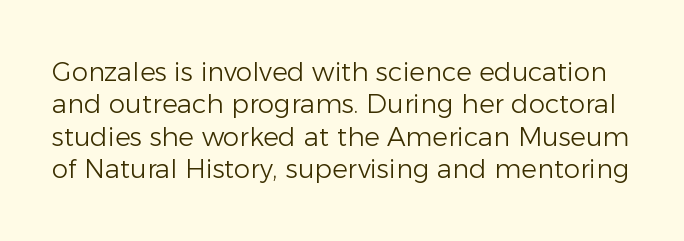
The line texture is even and compact thanks to regular tracking. Rendered with straight, roman letterforms. Weight class: somewhere from thin through regular. The words here are not underlined.
